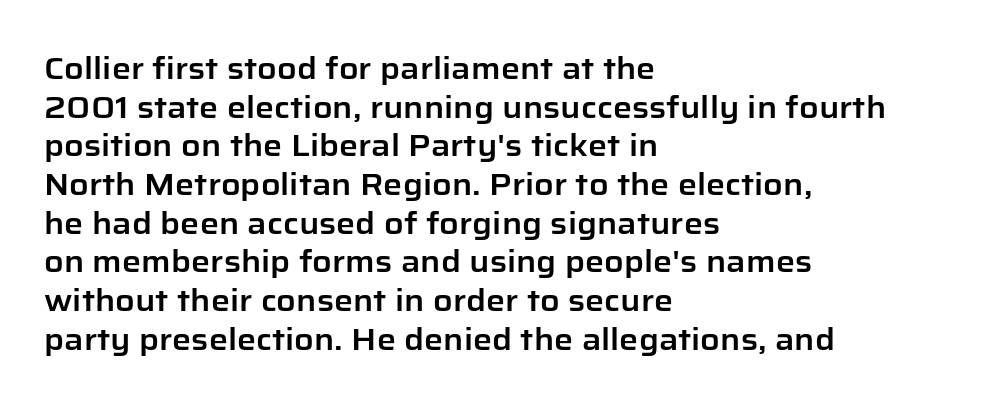
The image shows 30 px sans-serif type, upright; set left-aligned, normal line spacing (1.29x), normal letter spacing, not underlined; low stroke contrast and a medium x-height.
